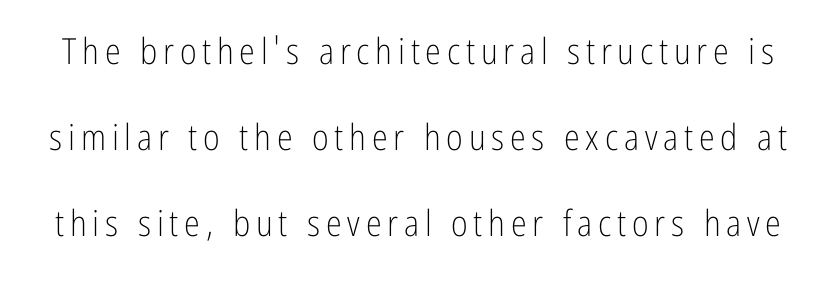
{"serif": "no", "italic": "no", "bold": "no", "weight": "light", "width": "condensed", "stroke_contrast": "low", "x_height": "medium", "monospaced": "no", "underline": "no", "line_spacing": "loose", "line_spacing_ratio": 2.39, "glyph_px": 36}
